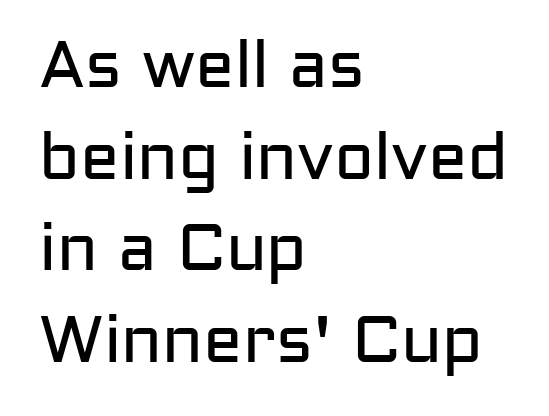
This rendering uses left alignment, leaving the right contour irregular. Look at the tracking — it's just the regular setting, nothing added. Unlike a traditional serif, this face leaves its strokes unadorned. If you drew a line through each stem, it would be perfectly vertical.
